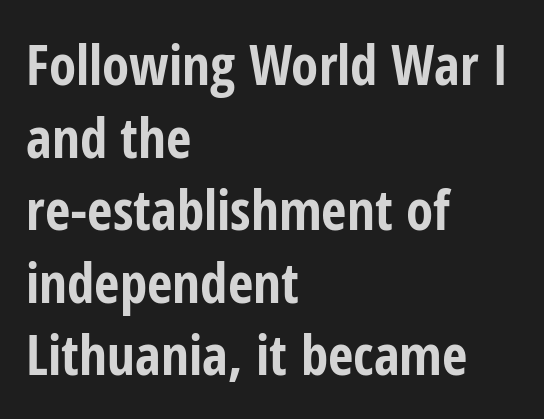
Observe the ordinary spacing: letters are neighbours, not strangers. Looks like regular typesetting: each glyph gets only the width it needs. Italic: no, the glyphs are upright roman. Clear beneath every line of the passage. Quick note: interline space is typical. Is this a sans? Yes — the strokes have no serifs.
